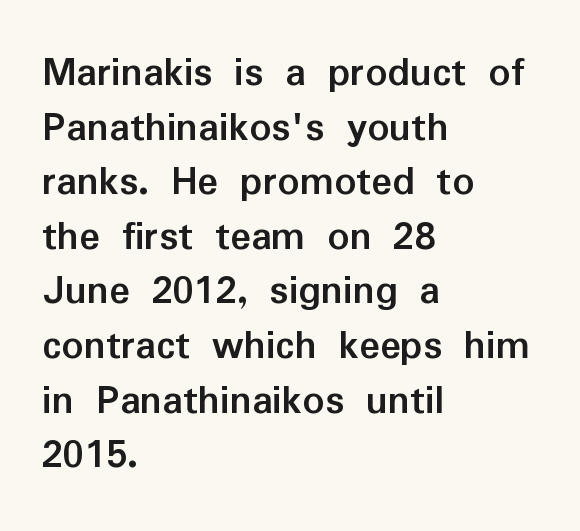
The image shows 43 px semibold sans-serif type, upright; set left-aligned, normal line spacing (1.27x), normal letter spacing, not underlined; low stroke contrast and a medium x-height.
